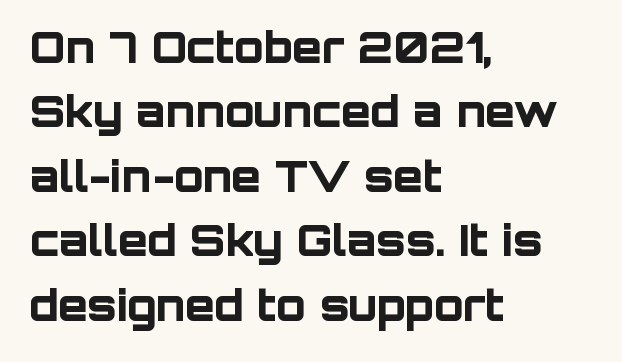
Q: Is the text bold? A: Yes.
Q: Is the text italic (slanted)? A: No, it is upright.
Q: Is the typeface a serif or a sans-serif typeface? A: Sans-serif.
Q: Is the text underlined? A: No.
Q: How is the paragraph aligned? A: Left-aligned.
Q: Is the spacing between letters normal or unusually wide? A: Normal.
Q: Is the spacing between lines tight, normal or loose? A: Normal.
Q: Width (condensed, normal, or wide)? A: Normal.
Q: Stroke contrast? A: Low.
Q: x-height? A: Large.
Q: Monospaced? A: No.
